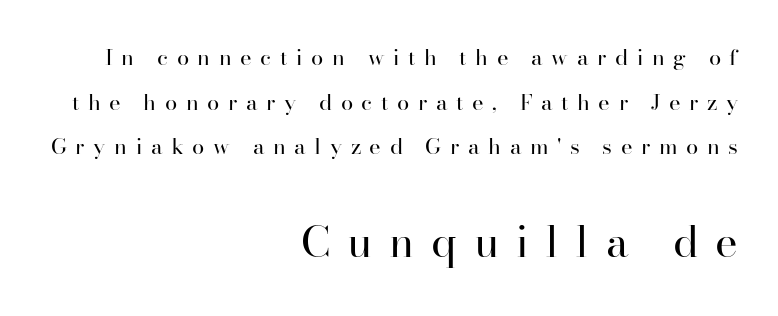
{"serif": "yes", "italic": "no", "bold": "no", "weight": "regular", "width": "normal", "stroke_contrast": "high", "x_height": "small", "monospaced": "no", "underline": "no", "align": "right", "line_spacing": "loose", "line_spacing_ratio": 2.03, "letter_spacing": "wide", "letter_spacing_em": 0.39, "larger_block": "second", "size_ratio": 1.95, "glyph_px": 43}
